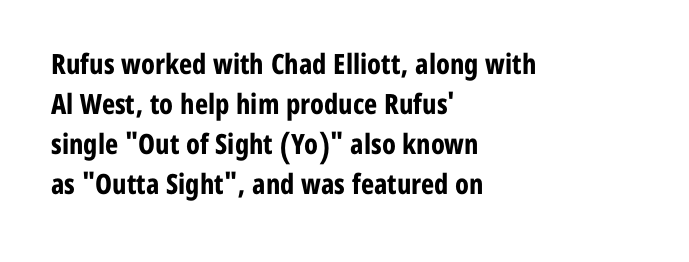
Q: Is the text bold? A: Yes.
Q: Is the text italic (slanted)? A: No, it is upright.
Q: Is the typeface a serif or a sans-serif typeface? A: Sans-serif.
Q: Is the text underlined? A: No.
Q: How is the paragraph aligned? A: Left-aligned.
Q: Is the spacing between letters normal or unusually wide? A: Normal.
Q: Is the spacing between lines tight, normal or loose? A: Normal.
Q: Width (condensed, normal, or wide)? A: Condensed.
Q: Stroke contrast? A: Low.
Q: x-height? A: Medium.
Q: Monospaced? A: No.
